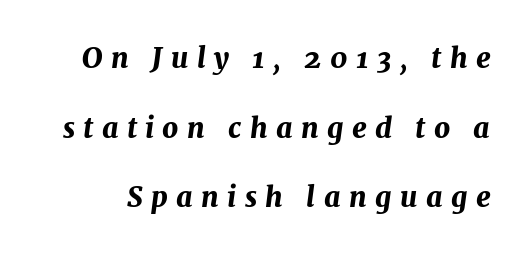
{"italic": "yes", "lean": "right", "slant_degrees": 7, "bold": "yes", "weight": "bold", "width": "normal", "stroke_contrast": "medium", "x_height": "medium", "monospaced": "no", "underline": "no", "line_spacing": "loose", "line_spacing_ratio": 2.49, "letter_spacing": "wide", "letter_spacing_em": 0.3, "glyph_px": 28}
